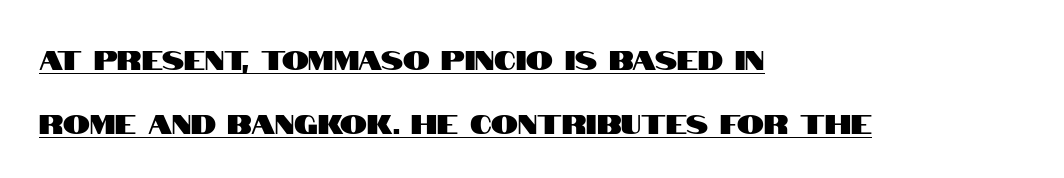
Q: Is the text italic (slanted)? A: No, it is upright.
Q: Is the text underlined? A: Yes.
Q: How is the paragraph aligned? A: Left-aligned.
Q: Is the spacing between letters normal or unusually wide? A: Normal.
Q: Is the spacing between lines tight, normal or loose? A: Loose.
